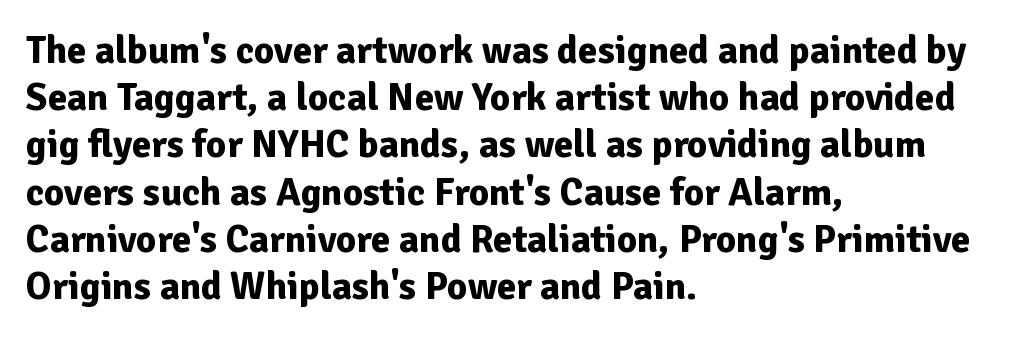
The rag falls on the right side of this text block. A roman cut, with each character standing at attention. Nobody touched the tracking dial on this one. Each glyph is drawn with heavy, bold strokes. Bare-footed words on every line.
